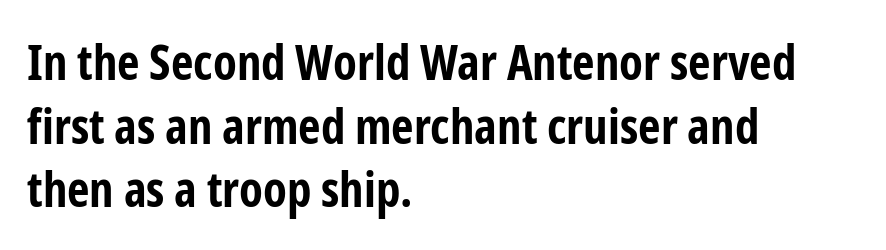
The glyphs have the mass of a bold cut. This sample keeps an unexceptional amount of space between lines. The rendering uses natural spacing where letterforms have individual widths. Are there feet on the stems? There aren't — it's a sans.
